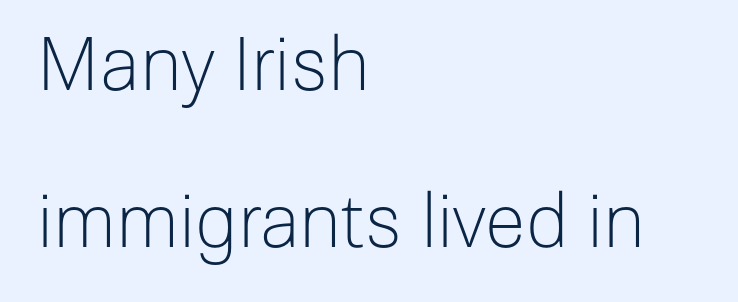
This sample has the flowing, uneven cadence of proportional lettering. These lines stack with their left ends in a neat column. If you measured baseline to baseline, you'd find a long distance. There is no visible air inserted between adjacent glyphs. Nobody drew a line under any word here. The weight would be labelled regular, book, light, or lighter still.
